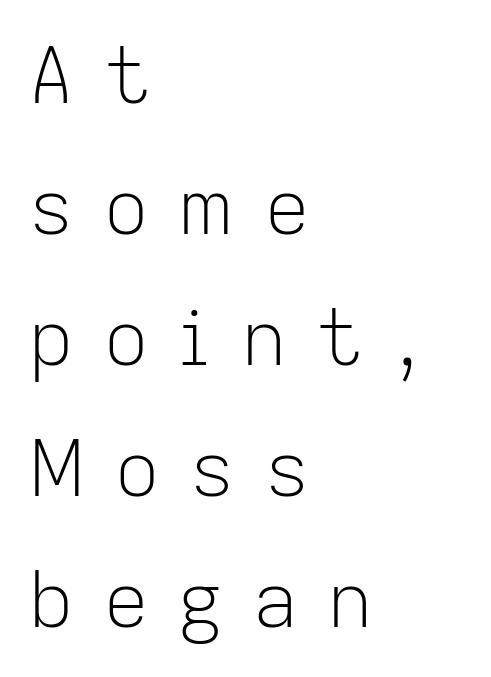
{"serif": "no", "italic": "no", "bold": "no", "weight": "light", "width": "normal", "stroke_contrast": "low", "x_height": "medium", "monospaced": "no", "underline": "no", "align": "left", "line_spacing": "normal", "line_spacing_ratio": 1.7, "letter_spacing": "wide", "letter_spacing_em": 0.37, "glyph_px": 77}
